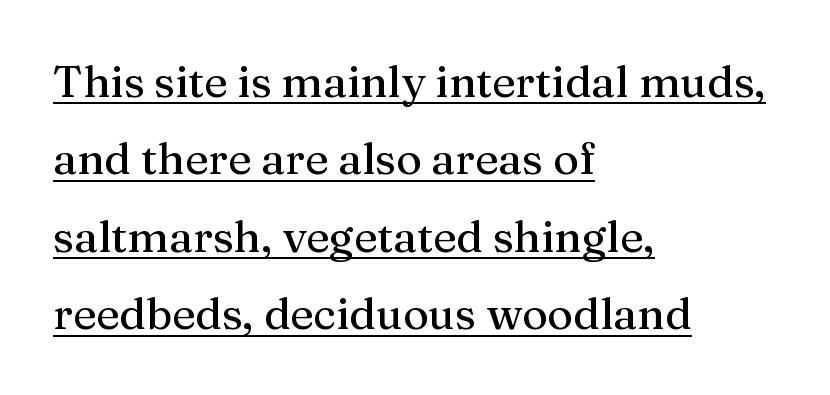
The typesetter has applied underlining to the passage shown. The rendering uses natural spacing where letterforms have individual widths. All the whitespace from short lines collects on the right. Observe the ordinary spacing: letters are neighbours, not strangers. Characters remain perfectly vertical along every line.
